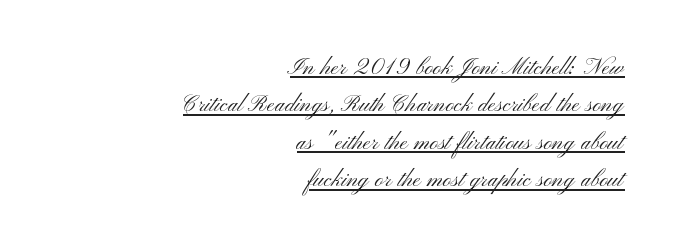
Q: Is the text bold? A: No.
Q: Is the text italic (slanted)? A: Yes.
Q: Is the typeface a serif or a sans-serif typeface? A: Sans-serif.
Q: Is the text underlined? A: Yes.
Q: How is the paragraph aligned? A: Right-aligned.
Q: Is the spacing between letters normal or unusually wide? A: Normal.
Q: Is the spacing between lines tight, normal or loose? A: Normal.
Q: Width (condensed, normal, or wide)? A: Wide.
Q: Stroke contrast? A: Medium.
Q: x-height? A: Small.
Q: Monospaced? A: No.
